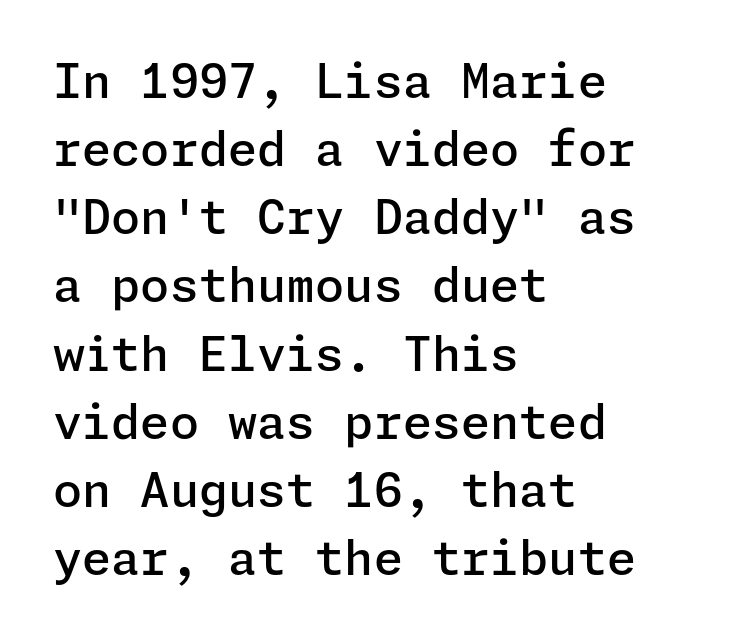
The image shows 47 px semibold sans-serif type, upright; set left-aligned, normal line spacing (1.45x), normal letter spacing, not underlined; low stroke contrast and a medium x-height.
